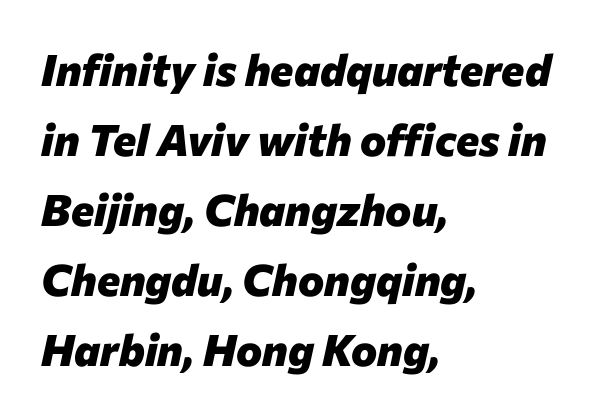
The image shows 44 px heavy type, italic (leaning right); set left-aligned, normal line spacing (1.59x), normal letter spacing, not underlined; low stroke contrast and a medium x-height.
